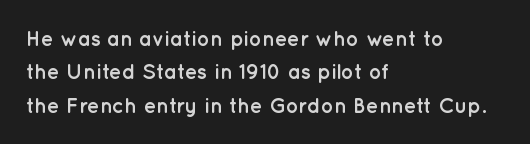
The image shows 21 px bold type, upright; set left-aligned, normal line spacing (1.59x), normal letter spacing, not underlined.
